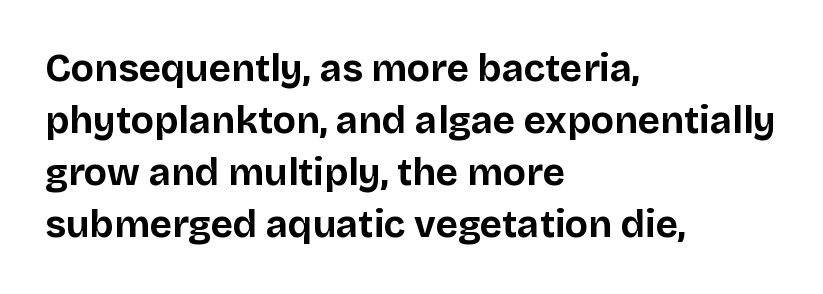
The image shows 38 px bold sans-serif type, upright; set left-aligned, normal line spacing (1.37x), normal letter spacing, not underlined; low stroke contrast and a large x-height.
